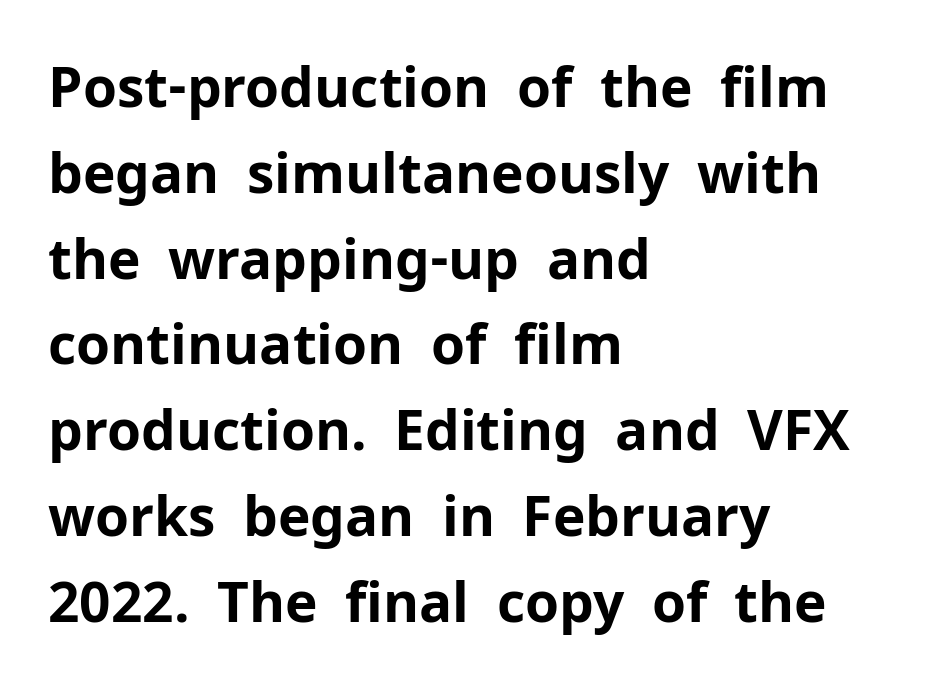
The image shows 55 px bold sans-serif type, upright; set left-aligned, normal line spacing (1.56x), normal letter spacing, not underlined; low stroke contrast and a medium x-height.
